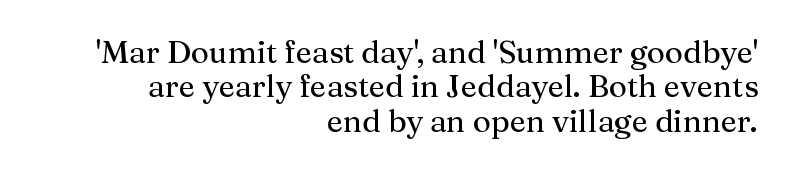
Q: Is the text italic (slanted)? A: No, it is upright.
Q: Is the typeface a serif or a sans-serif typeface? A: Serif.
Q: Is the text underlined? A: No.
Q: How is the paragraph aligned? A: Right-aligned.
Q: Is the spacing between letters normal or unusually wide? A: Normal.
Q: Is the spacing between lines tight, normal or loose? A: Tight.
Q: Width (condensed, normal, or wide)? A: Normal.
Q: Stroke contrast? A: Medium.
Q: x-height? A: Medium.
Q: Monospaced? A: No.
